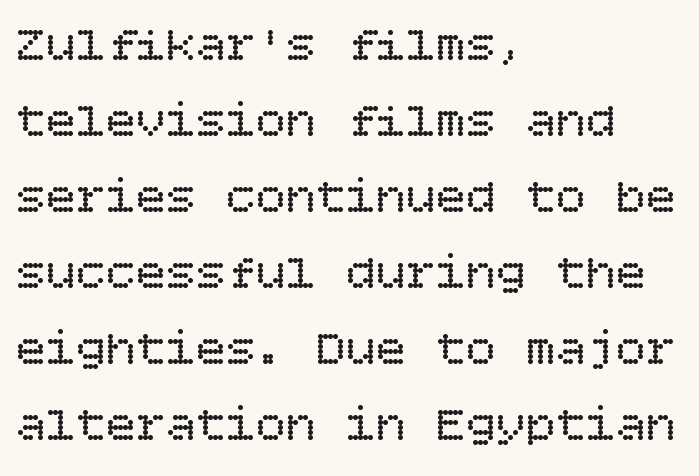
The rendering uses a moderate line-height, typical for paragraphs. Stem width sits at or under what a default text font uses. Nope, not italic — everything's standing straight. Check the space under the baseline: it is left empty. The rendering anchors every line to the left-hand side. Here the glyphs are tracked normally, forming tight word shapes.
